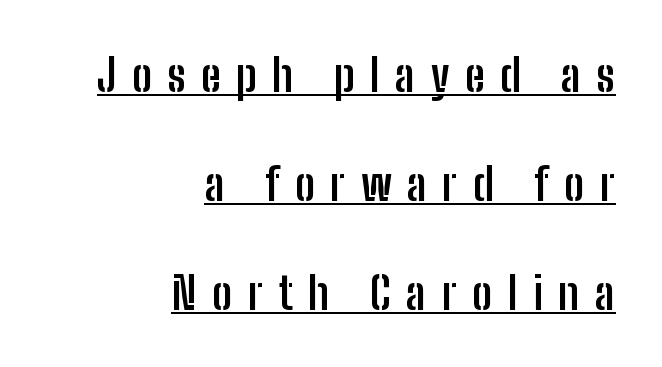
The image shows 45 px semibold, condensed sans-serif type, upright; set right-aligned, loose line spacing (2.42x), unusually wide letter spacing (+0.34 em), underlined; low stroke contrast and a medium x-height.
